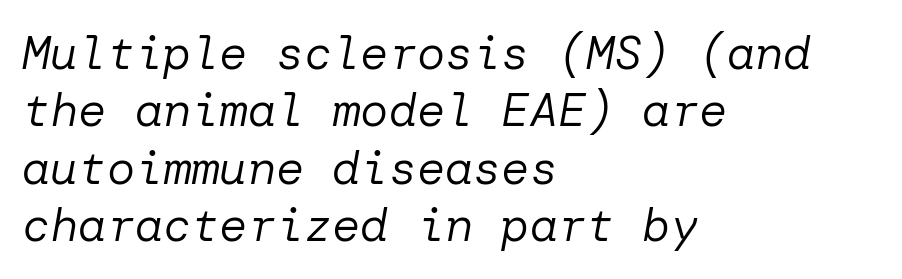
Visually the block forms a straight wall on the left and a jagged coastline on the right. Observe the ordinary spacing: letters are neighbours, not strangers. This is not heavy type; no bold has been used. The foot of each line stays bare and open. Every character sits at an angle, as italics do.
